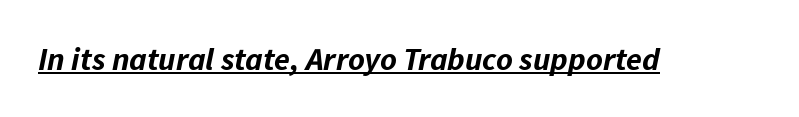
{"italic": "yes", "lean": "right", "slant_degrees": 11, "bold": "yes", "weight": "bold", "width": "normal", "stroke_contrast": "low", "x_height": "medium", "monospaced": "no", "underline": "yes", "letter_spacing": "normal", "letter_spacing_em": 0.0, "glyph_px": 32}
